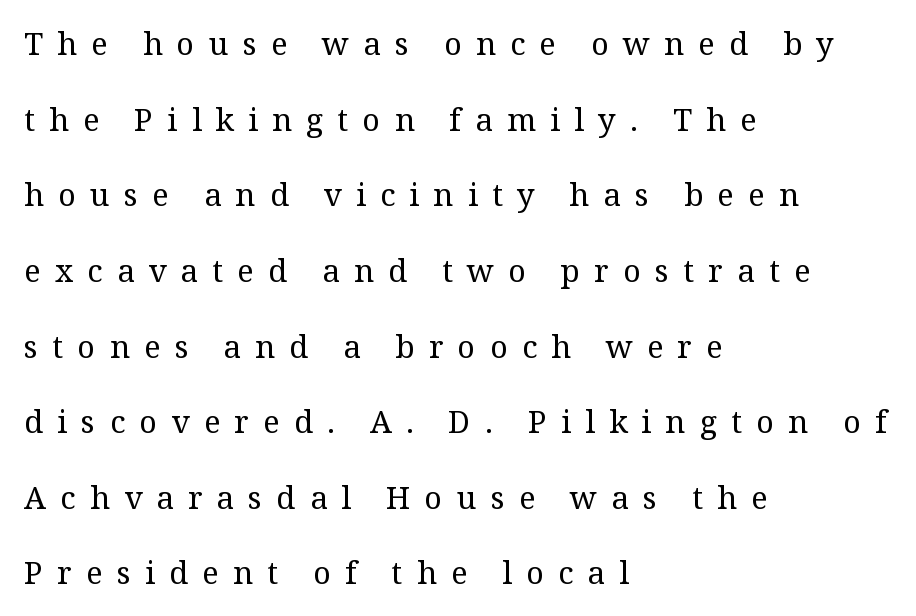
The image shows 31 px regular-weight serif type, upright; set left-aligned, loose line spacing (2.44x), unusually wide letter spacing (+0.46 em), not underlined; medium stroke contrast and a medium x-height.
